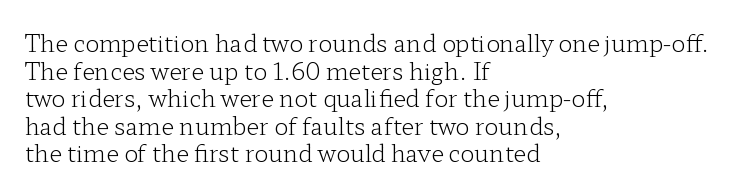
Q: Is the text bold? A: No.
Q: Is the text italic (slanted)? A: No, it is upright.
Q: Is the text underlined? A: No.
Q: How is the paragraph aligned? A: Left-aligned.
Q: Is the spacing between letters normal or unusually wide? A: Normal.
